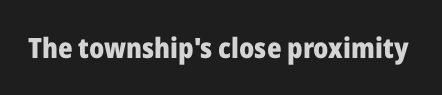
Is the type bold? Yes — the strokes are clearly thick and heavy. In terms of letterspacing, this is plain default setting. The space directly below the letters is spotless. Check where the strokes stop: nothing finishes them off — pure sans. Each letter keeps its own natural width here, so spacing adapts to shape.
